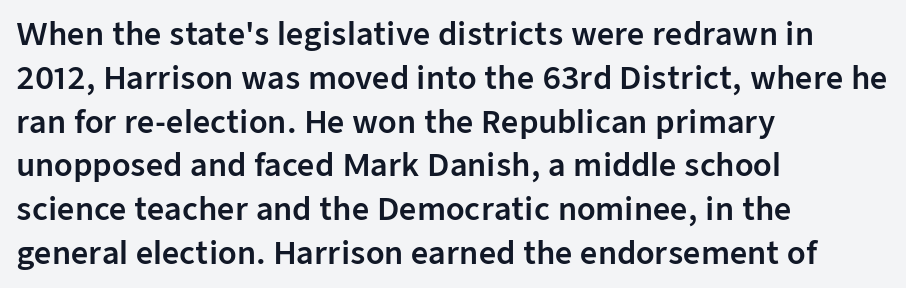
{"serif": "no", "italic": "no", "width": "normal", "stroke_contrast": "low", "x_height": "medium", "monospaced": "no", "underline": "no", "align": "left", "line_spacing": "normal", "line_spacing_ratio": 1.46, "letter_spacing": "normal", "letter_spacing_em": 0.0, "glyph_px": 30}
